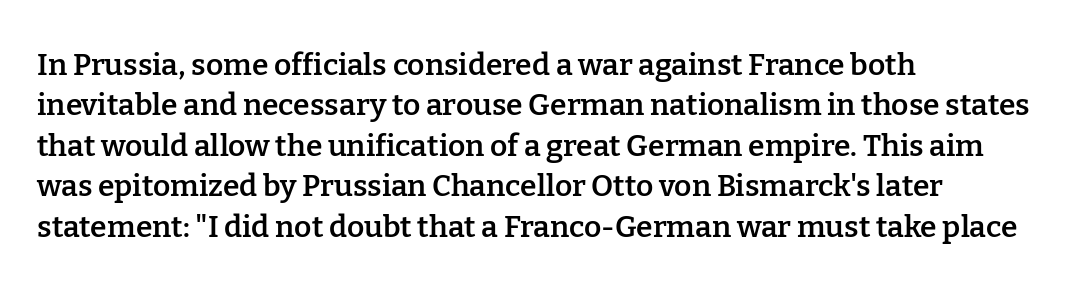
Q: Is the text bold? A: Semi-bold.
Q: Is the text italic (slanted)? A: No, it is upright.
Q: Is the typeface a serif or a sans-serif typeface? A: Serif.
Q: Is the text underlined? A: No.
Q: How is the paragraph aligned? A: Left-aligned.
Q: Is the spacing between letters normal or unusually wide? A: Normal.
Q: Is the spacing between lines tight, normal or loose? A: Normal.
Q: Width (condensed, normal, or wide)? A: Normal.
Q: Stroke contrast? A: Low.
Q: x-height? A: Medium.
Q: Monospaced? A: No.
